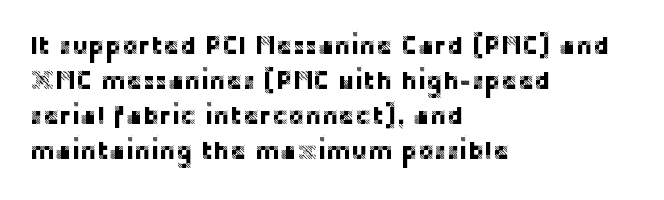
{"italic": "no", "underline": "no", "align": "left", "line_spacing": "normal", "line_spacing_ratio": 1.4, "letter_spacing": "normal", "letter_spacing_em": 0.0, "glyph_px": 25}
